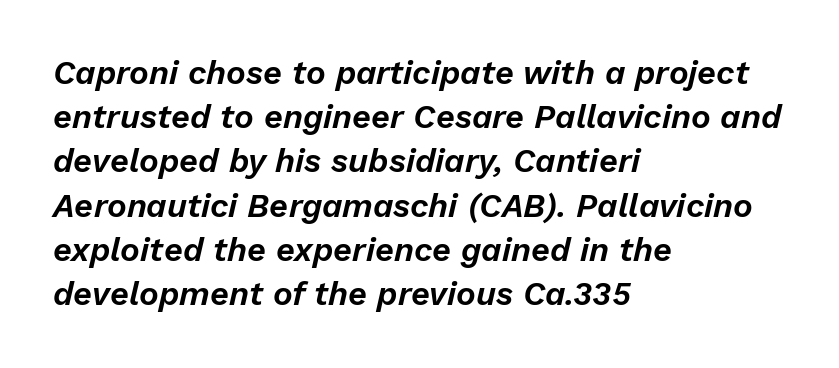
Q: Is the text italic (slanted)? A: Yes, it leans right by about 13 degrees.
Q: Is the text underlined? A: No.
Q: How is the paragraph aligned? A: Left-aligned.
Q: Is the spacing between letters normal or unusually wide? A: Normal.
Q: Is the spacing between lines tight, normal or loose? A: Normal.
Q: Width (condensed, normal, or wide)? A: Normal.
Q: Stroke contrast? A: Low.
Q: x-height? A: Medium.
Q: Monospaced? A: No.
